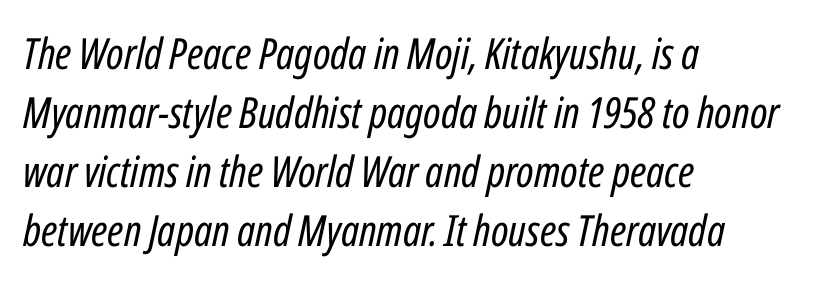
Q: Is the text bold? A: No.
Q: Is the text italic (slanted)? A: Yes, it leans right by about 12 degrees.
Q: Is the text underlined? A: No.
Q: How is the paragraph aligned? A: Left-aligned.
Q: Is the spacing between letters normal or unusually wide? A: Normal.
Q: Is the spacing between lines tight, normal or loose? A: Normal.
Q: Width (condensed, normal, or wide)? A: Condensed.
Q: Stroke contrast? A: Low.
Q: x-height? A: Medium.
Q: Monospaced? A: No.
